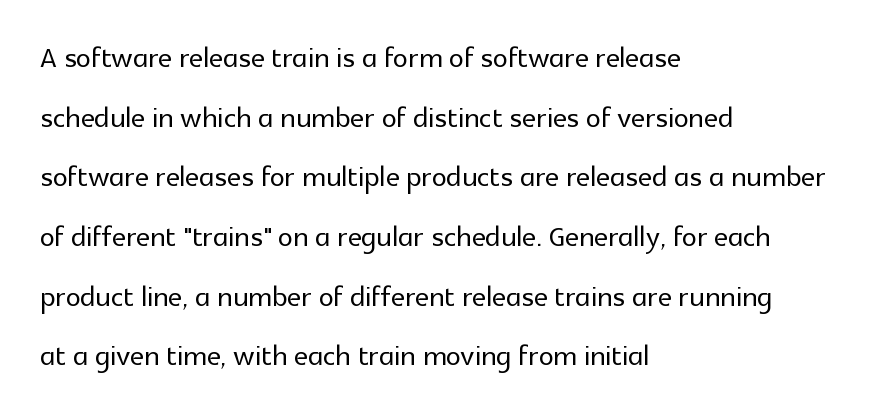
Proportional: the letters do not fall into vertical columns. Compared with typical paragraphs, the rows here are spaced about the same. The font family rendered here belongs to the sans-serif group. Notice how the passage keeps a crisp vertical edge on the left only.
